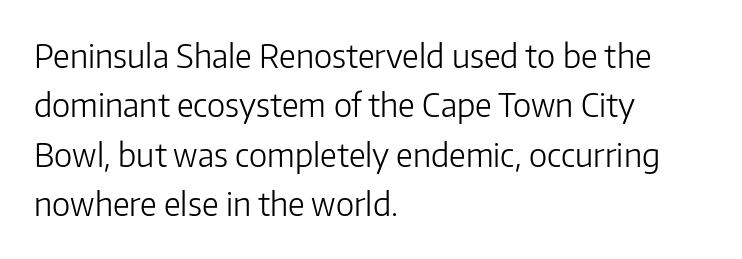
Q: Is the text bold? A: No.
Q: Is the text italic (slanted)? A: No, it is upright.
Q: Is the typeface a serif or a sans-serif typeface? A: Sans-serif.
Q: Is the text underlined? A: No.
Q: How is the paragraph aligned? A: Left-aligned.
Q: Is the spacing between letters normal or unusually wide? A: Normal.
Q: Is the spacing between lines tight, normal or loose? A: Normal.
Q: Width (condensed, normal, or wide)? A: Normal.
Q: Stroke contrast? A: Low.
Q: x-height? A: Medium.
Q: Monospaced? A: No.
